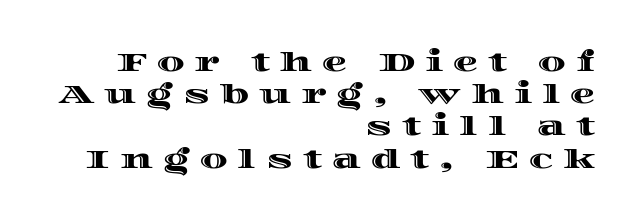
The image shows 25 px text type, upright; set right-aligned, normal line spacing (1.29x), unusually wide letter spacing (+0.4 em), not underlined.
